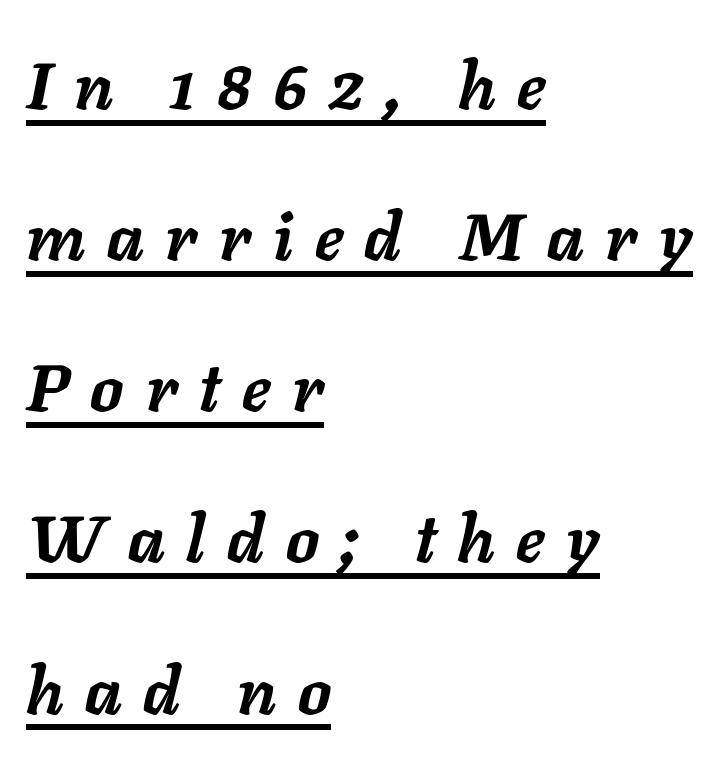
{"italic": "yes", "lean": "right", "slant_degrees": 11, "bold": "yes", "weight": "semibold", "width": "normal", "stroke_contrast": "low", "x_height": "medium", "monospaced": "no", "underline": "yes", "align": "left", "line_spacing": "loose", "line_spacing_ratio": 2.29, "letter_spacing": "wide", "letter_spacing_em": 0.33, "glyph_px": 66}
